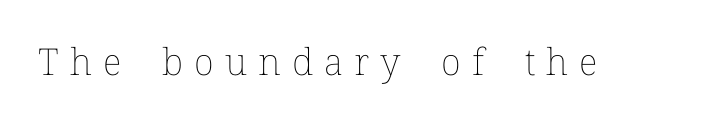
Q: Is the text bold? A: No.
Q: Is the text italic (slanted)? A: No, it is upright.
Q: Is the text underlined? A: No.
Q: Is the spacing between letters normal or unusually wide? A: Unusually wide.
Q: Width (condensed, normal, or wide)? A: Normal.
Q: Stroke contrast? A: Low.
Q: x-height? A: Medium.
Q: Monospaced? A: No.
